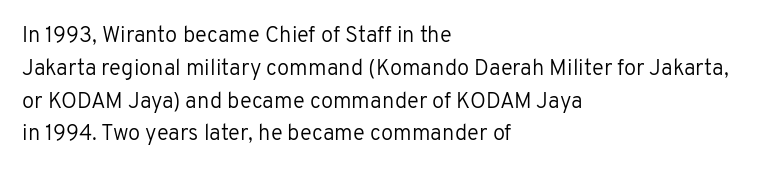
Q: Is the text bold? A: No.
Q: Is the text italic (slanted)? A: No, it is upright.
Q: Is the text underlined? A: No.
Q: How is the paragraph aligned? A: Left-aligned.
Q: Is the spacing between letters normal or unusually wide? A: Normal.
Q: Is the spacing between lines tight, normal or loose? A: Normal.
